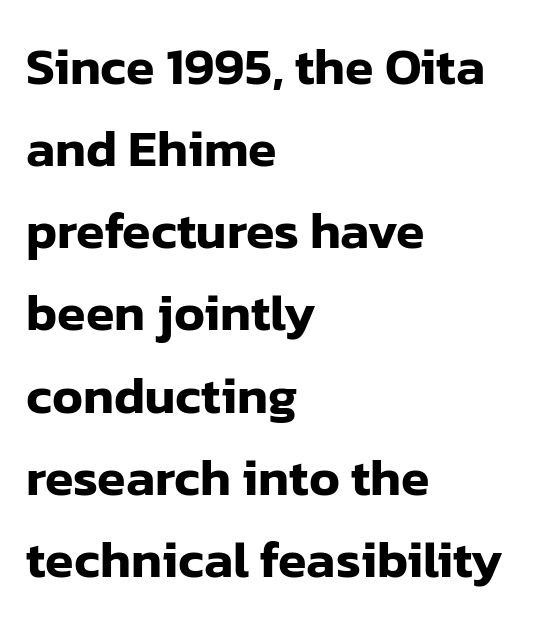
The image shows 52 px sans-serif type, upright; set left-aligned, normal line spacing (1.58x), normal letter spacing, not underlined; low stroke contrast and a medium x-height.
